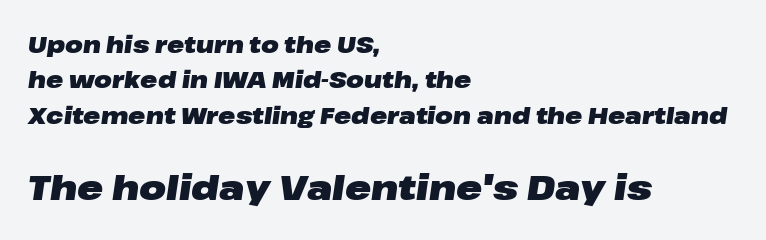
Reading down the block, your eye returns to a fixed left position each line. Thick stems and heavy bowls — unmistakably bold. The rendering uses natural spacing where letterforms have individual widths. Size hierarchy here favors the trailing block over the leading one. Tracking value appears to be zero — textbook default spacing. Summary of vertical rhythm: regular, with standard interline spacing.
